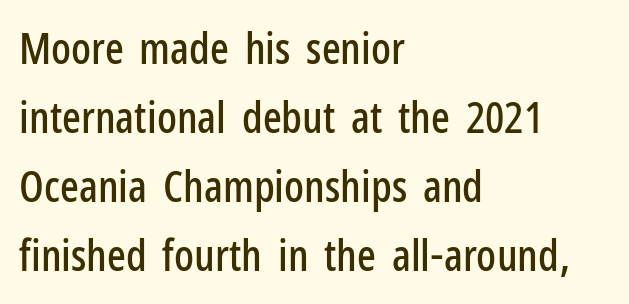
{"serif": "no", "italic": "no", "width": "condensed", "stroke_contrast": "low", "x_height": "medium", "monospaced": "no", "underline": "no", "align": "left", "line_spacing": "normal", "line_spacing_ratio": 1.57, "letter_spacing": "normal", "letter_spacing_em": 0.0, "glyph_px": 44}
